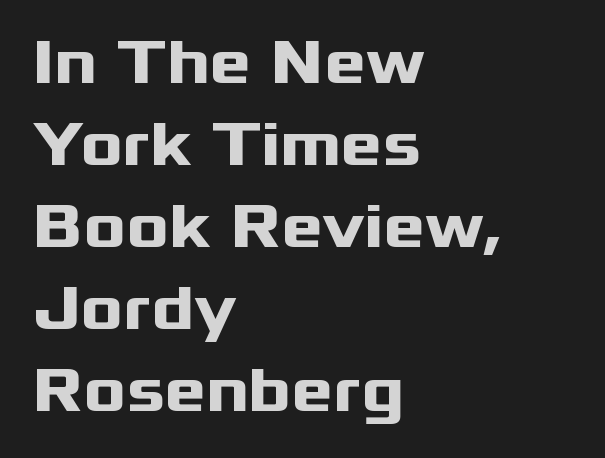
The image shows 63 px heavy, wide sans-serif type, upright; set left-aligned, normal line spacing (1.3x), normal letter spacing, not underlined; medium stroke contrast and a medium x-height.
